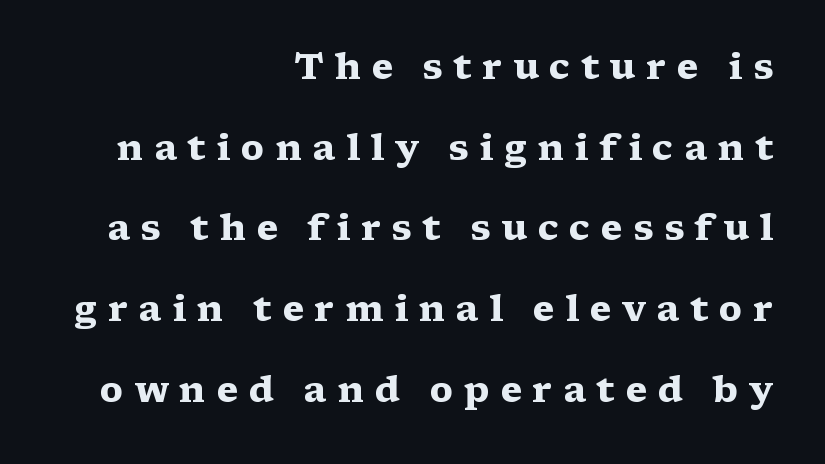
Q: Is the text bold? A: Yes.
Q: Is the text italic (slanted)? A: No, it is upright.
Q: Is the typeface a serif or a sans-serif typeface? A: Serif.
Q: Is the text underlined? A: No.
Q: How is the paragraph aligned? A: Right-aligned.
Q: Is the spacing between letters normal or unusually wide? A: Unusually wide.
Q: Is the spacing between lines tight, normal or loose? A: Loose.
Q: Width (condensed, normal, or wide)? A: Wide.
Q: Stroke contrast? A: Medium.
Q: x-height? A: Medium.
Q: Monospaced? A: No.
